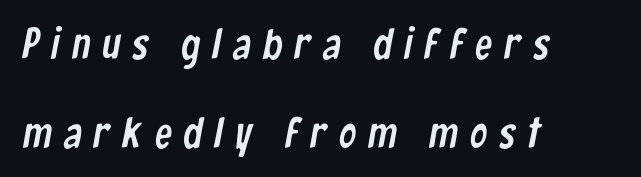
The passage shown is typeset with a sans-serif family. Each row of text sits above clean, open space. A typesetter would call this heavily tracked-out type. In terms of leading, this rendering errs on the spacious side. Do the characters align in a grid? No, the font is proportional. Alignment: flush left.
